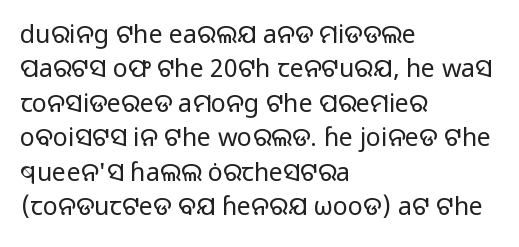
The image shows 25 px text type, upright; set left-aligned, normal line spacing (1.38x), normal letter spacing, not underlined.
